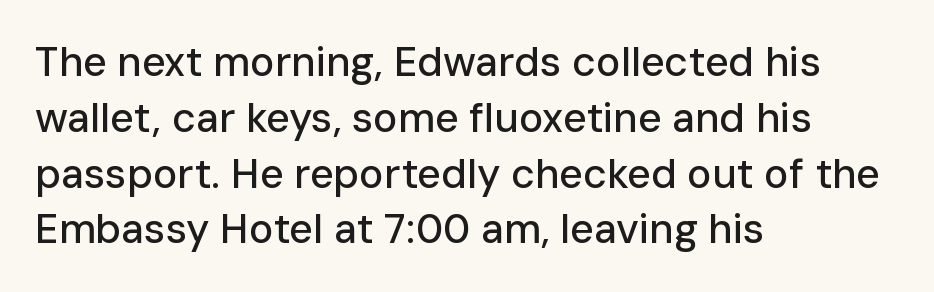
The image shows 41 px sans-serif type, upright; set left-aligned, normal line spacing (1.36x), normal letter spacing, not underlined; low stroke contrast and a medium x-height.
